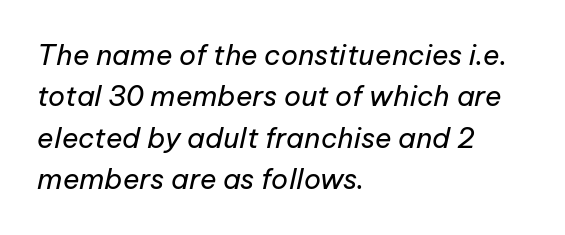
Q: Is the text bold? A: No.
Q: Is the text italic (slanted)? A: Yes, it leans right by about 12 degrees.
Q: Is the text underlined? A: No.
Q: How is the paragraph aligned? A: Left-aligned.
Q: Is the spacing between letters normal or unusually wide? A: Normal.
Q: Is the spacing between lines tight, normal or loose? A: Normal.
Q: Width (condensed, normal, or wide)? A: Normal.
Q: Stroke contrast? A: Low.
Q: x-height? A: Medium.
Q: Monospaced? A: No.
